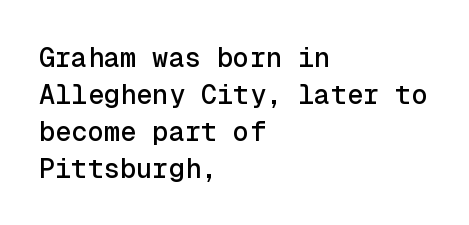
{"italic": "no", "underline": "no", "align": "left", "line_spacing": "normal", "line_spacing_ratio": 1.37, "letter_spacing": "normal", "letter_spacing_em": 0.0, "glyph_px": 27}
